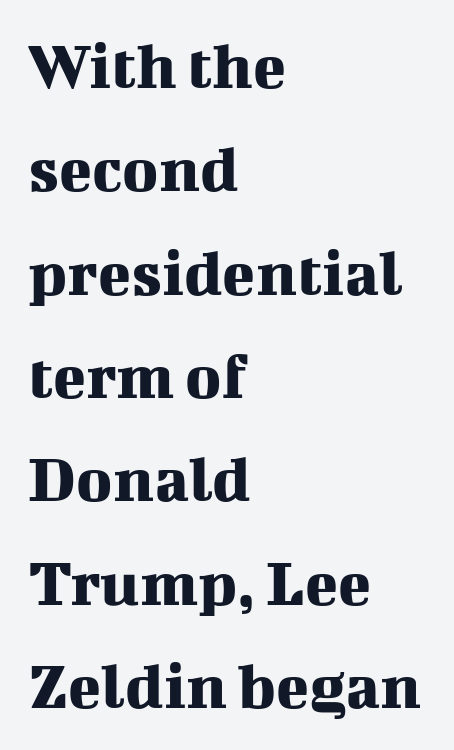
{"serif": "yes", "italic": "no", "width": "normal", "stroke_contrast": "medium", "x_height": "medium", "monospaced": "no", "underline": "no", "align": "left", "line_spacing": "normal", "line_spacing_ratio": 1.52, "letter_spacing": "normal", "letter_spacing_em": 0.0, "glyph_px": 68}
